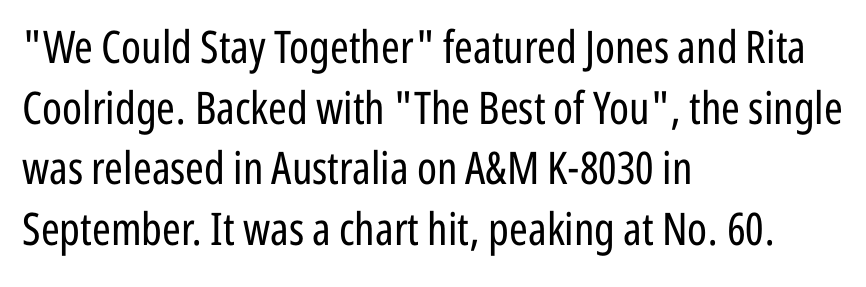
The lettering stays uniformly vertical, giving the passage a roman look. Any mark beneath the type? The region is blank. Think of a printed novel: that variable character pitch is what you see here. The weight tops out at a normal text grade.
